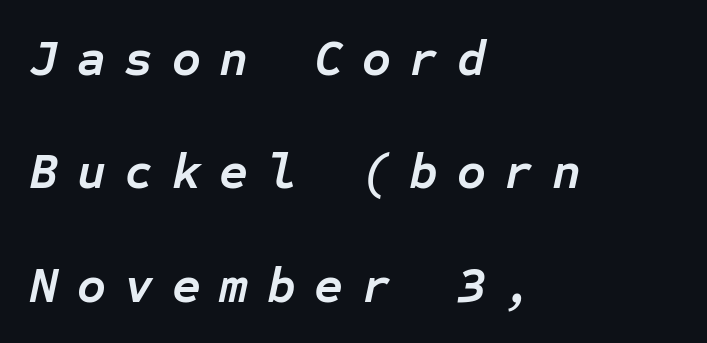
{"italic": "yes", "lean": "right", "slant_degrees": 12, "bold": "yes", "weight": "semibold", "width": "normal", "stroke_contrast": "low", "x_height": "medium", "monospaced": "yes", "underline": "no", "align": "left", "line_spacing": "loose", "line_spacing_ratio": 2.27, "letter_spacing": "wide", "letter_spacing_em": 0.37, "glyph_px": 50}
